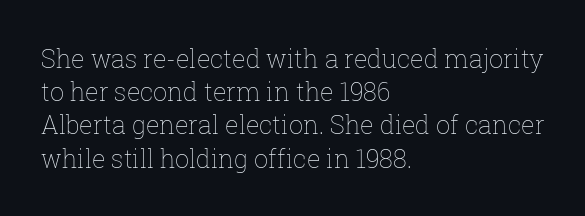
The image shows 25 px text type, upright; set left-aligned, normal line spacing (1.33x), normal letter spacing, not underlined.
